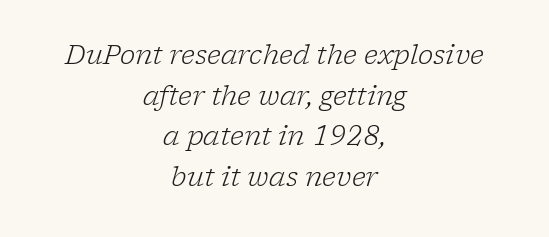
Q: Is the text bold? A: No.
Q: Is the text italic (slanted)? A: Yes, it leans right by about 17 degrees.
Q: Is the text underlined? A: No.
Q: How is the paragraph aligned? A: Centered.
Q: Is the spacing between letters normal or unusually wide? A: Normal.
Q: Is the spacing between lines tight, normal or loose? A: Normal.
